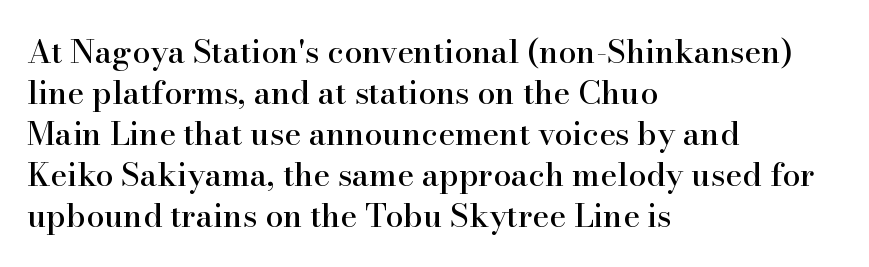
{"serif": "yes", "italic": "no", "width": "normal", "stroke_contrast": "high", "x_height": "small", "monospaced": "no", "underline": "no", "align": "left", "line_spacing": "normal", "line_spacing_ratio": 1.28, "letter_spacing": "normal", "letter_spacing_em": 0.0, "glyph_px": 32}
